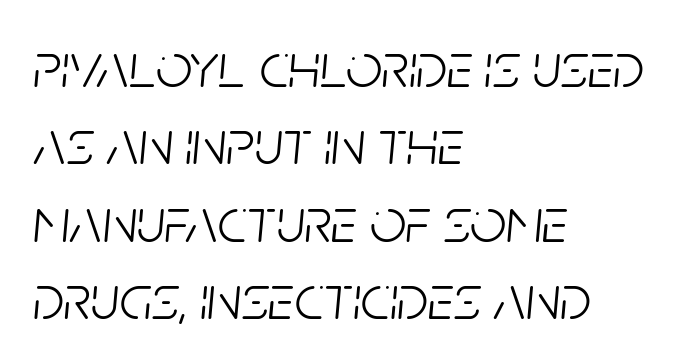
Q: Is the text bold? A: No.
Q: Is the text italic (slanted)? A: Yes, it leans right by about 5 degrees.
Q: Is the text underlined? A: No.
Q: How is the paragraph aligned? A: Left-aligned.
Q: Is the spacing between letters normal or unusually wide? A: Normal.
Q: Width (condensed, normal, or wide)? A: Condensed.
Q: Stroke contrast? A: Low.
Q: x-height? A: Large.
Q: Monospaced? A: No.
